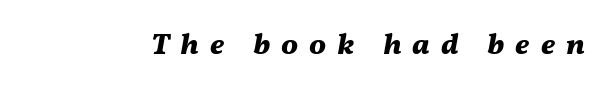
Q: Is the text bold? A: Yes.
Q: Is the text italic (slanted)? A: Yes, it leans right by about 11 degrees.
Q: Is the text underlined? A: No.
Q: Is the spacing between letters normal or unusually wide? A: Unusually wide.
Q: Width (condensed, normal, or wide)? A: Normal.
Q: Stroke contrast? A: Medium.
Q: x-height? A: Medium.
Q: Monospaced? A: No.
